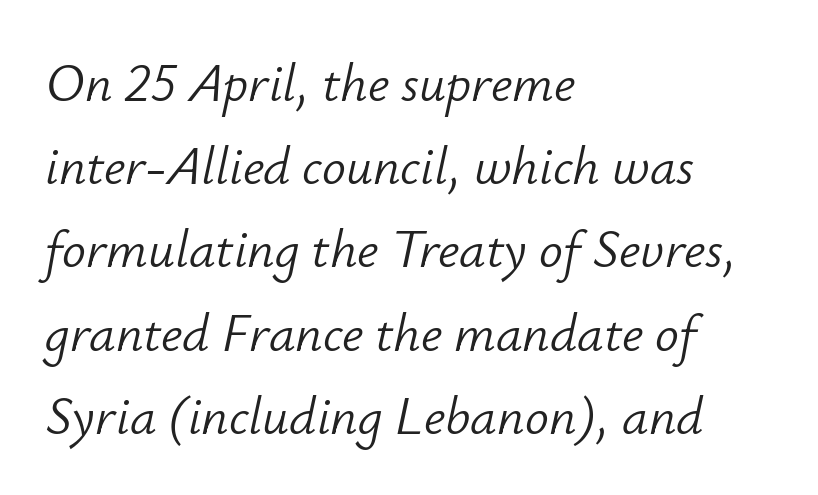
Look at the tracking — it's just the regular setting, nothing added. Weight: regular or lighter. Is the type slanted? Yes — the strokes lean at a clear angle. One-word summary of the alignment: left. Words float on clear page, feet unadorned.
